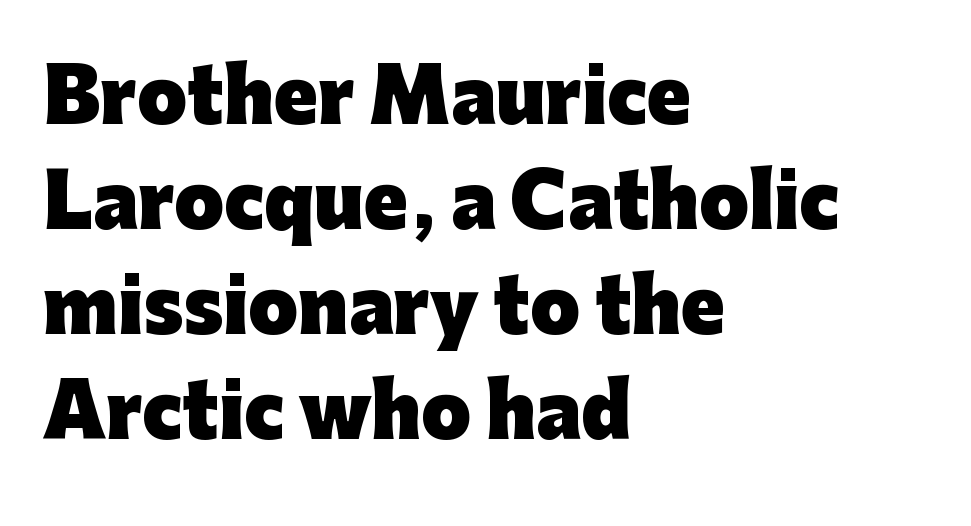
{"serif": "no", "italic": "no", "bold": "yes", "weight": "heavy", "width": "normal", "stroke_contrast": "low", "x_height": "medium", "monospaced": "no", "underline": "no", "align": "left", "line_spacing": "normal", "line_spacing_ratio": 1.46, "letter_spacing": "normal", "letter_spacing_em": 0.0, "glyph_px": 72}
